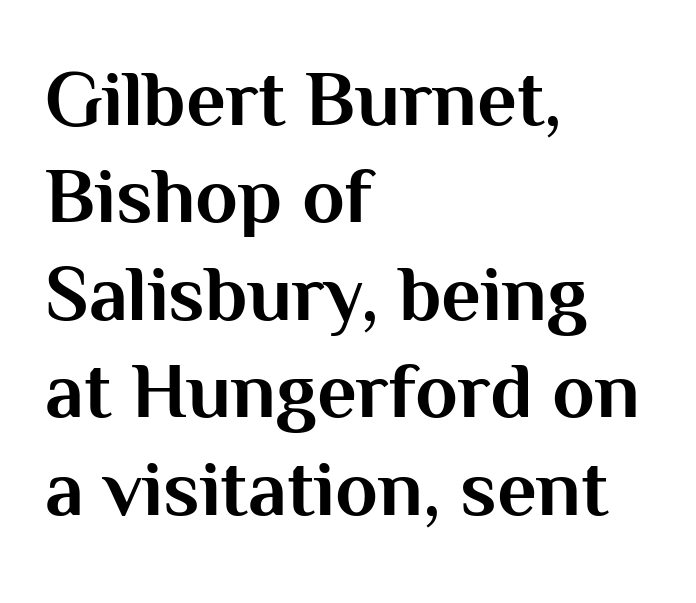
Q: Is the text bold? A: Yes.
Q: Is the text italic (slanted)? A: No, it is upright.
Q: Is the typeface a serif or a sans-serif typeface? A: Sans-serif.
Q: Is the text underlined? A: No.
Q: How is the paragraph aligned? A: Left-aligned.
Q: Is the spacing between letters normal or unusually wide? A: Normal.
Q: Is the spacing between lines tight, normal or loose? A: Normal.
Q: Width (condensed, normal, or wide)? A: Normal.
Q: Stroke contrast? A: Medium.
Q: x-height? A: Medium.
Q: Monospaced? A: No.
